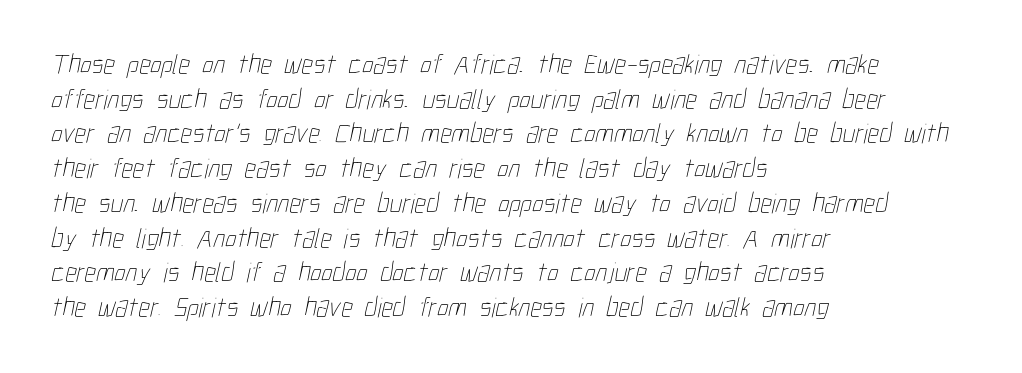
Q: Is the text bold? A: No.
Q: Is the text underlined? A: No.
Q: How is the paragraph aligned? A: Left-aligned.
Q: Is the spacing between letters normal or unusually wide? A: Normal.
Q: Width (condensed, normal, or wide)? A: Condensed.
Q: Stroke contrast? A: Low.
Q: x-height? A: Medium.
Q: Monospaced? A: No.
